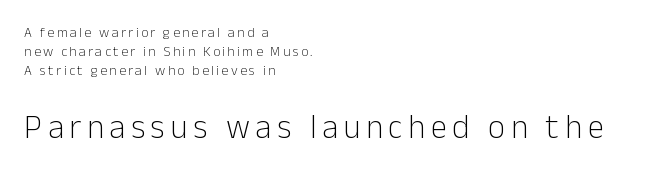
Q: Is the text bold? A: No.
Q: Is the text italic (slanted)? A: No, it is upright.
Q: Is the typeface a serif or a sans-serif typeface? A: Sans-serif.
Q: Is the text underlined? A: No.
Q: How is the paragraph aligned? A: Left-aligned.
Q: Is the spacing between lines tight, normal or loose? A: Normal.
Q: Which block of text is set in a larger size, the first (top) or the second (bottom)? A: The second (bottom) one.
Q: Width (condensed, normal, or wide)? A: Normal.
Q: Stroke contrast? A: Low.
Q: x-height? A: Medium.
Q: Monospaced? A: No.
